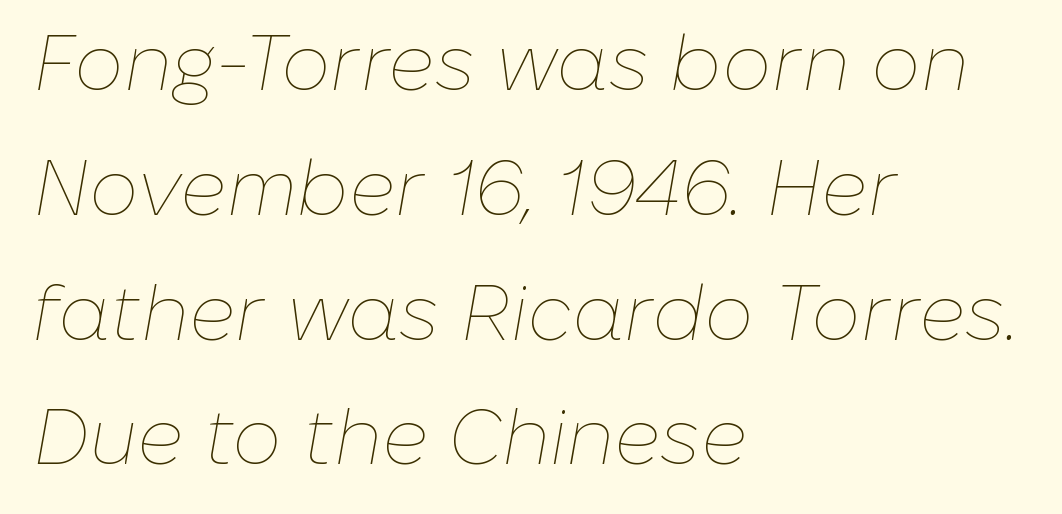
The image shows 78 px thin type, italic (leaning right); set left-aligned, normal line spacing (1.6x), normal letter spacing, not underlined; low stroke contrast and a medium x-height.
